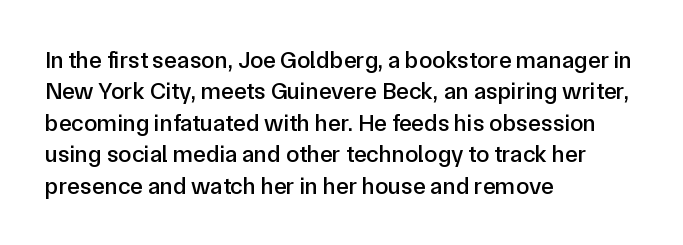
{"italic": "no", "underline": "no", "align": "left", "line_spacing": "normal", "line_spacing_ratio": 1.31, "letter_spacing": "normal", "letter_spacing_em": 0.0, "glyph_px": 24}
